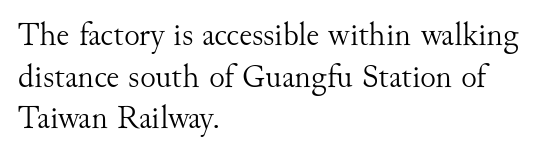
Q: Is the text bold? A: No.
Q: Is the text italic (slanted)? A: No, it is upright.
Q: Is the typeface a serif or a sans-serif typeface? A: Serif.
Q: Is the text underlined? A: No.
Q: How is the paragraph aligned? A: Left-aligned.
Q: Is the spacing between letters normal or unusually wide? A: Normal.
Q: Is the spacing between lines tight, normal or loose? A: Normal.
Q: Width (condensed, normal, or wide)? A: Normal.
Q: Stroke contrast? A: Medium.
Q: x-height? A: Small.
Q: Monospaced? A: No.
